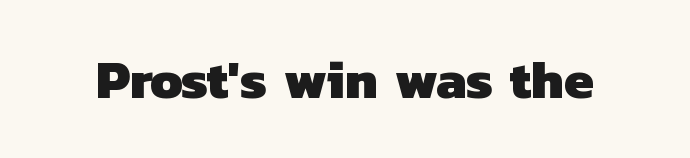
Quick note: underline off. Character widths vary here, with narrow letters taking less room than wide ones. Typographic density is high because the face is bold. A sans-serif font was chosen for this passage.
